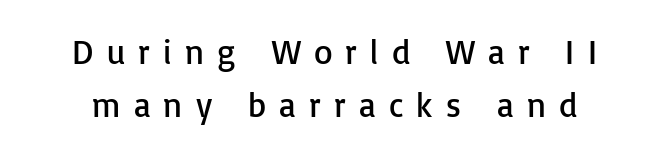
{"serif": "no", "italic": "no", "bold": "no", "weight": "regular", "width": "normal", "stroke_contrast": "low", "x_height": "medium", "monospaced": "no", "underline": "no", "line_spacing": "normal", "line_spacing_ratio": 1.55, "letter_spacing": "wide", "letter_spacing_em": 0.39, "glyph_px": 34}
